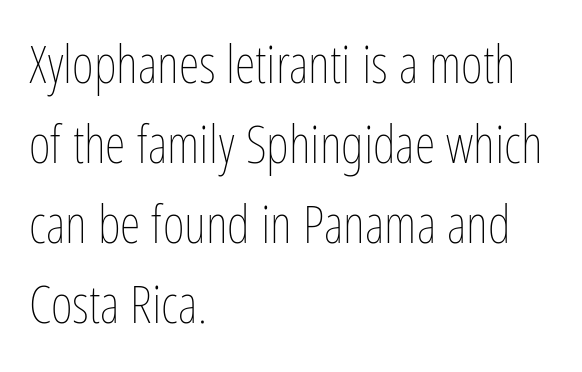
A bare baseline throughout the passage. Spacing verdict: proportional, widths tailored to each character. Each stroke keeps to a modest, everyday thickness or less. The ragged edge is on the right, which tells us the setting is flush left. The lettering stays uniformly vertical, giving the passage a roman look. Here the glyphs are tracked normally, forming tight word shapes.
